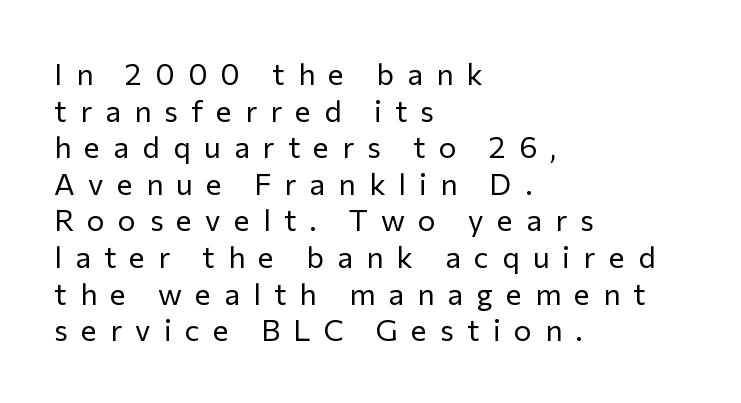
The image shows 30 px regular-weight sans-serif type, upright; set left-aligned, line spacing 1.22x, unusually wide letter spacing (+0.44 em), not underlined; low stroke contrast and a medium x-height.
